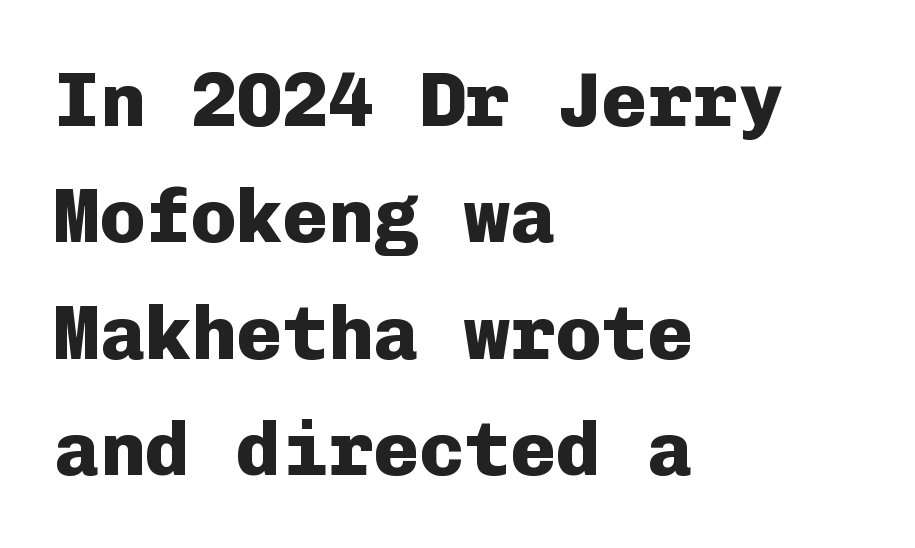
The letters stand upright; this is a roman face. The space directly below the letters is spotless. Strong, thick strokes mark this as bold type. Does the type have serifs? No, each stem ends abruptly.
